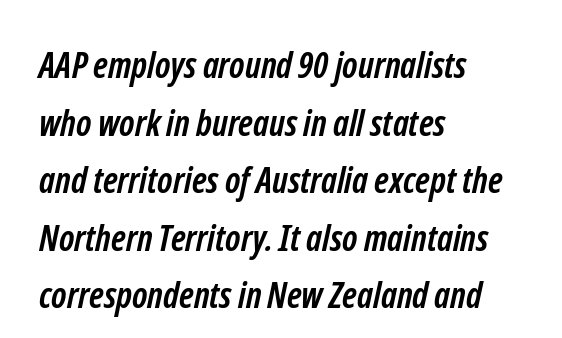
Q: Is the text bold? A: Yes.
Q: Is the typeface a serif or a sans-serif typeface? A: Sans-serif.
Q: Is the text underlined? A: No.
Q: How is the paragraph aligned? A: Left-aligned.
Q: Is the spacing between letters normal or unusually wide? A: Normal.
Q: Is the spacing between lines tight, normal or loose? A: Normal.
Q: Width (condensed, normal, or wide)? A: Condensed.
Q: Stroke contrast? A: Low.
Q: x-height? A: Medium.
Q: Monospaced? A: No.
